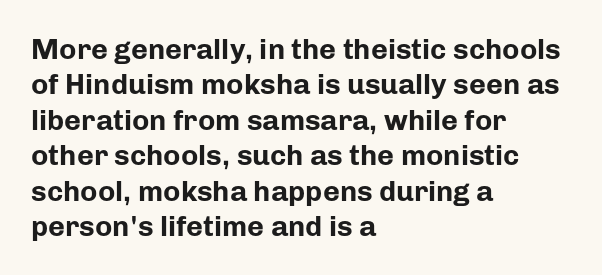
{"serif": "no", "italic": "no", "bold": "yes", "weight": "bold", "width": "normal", "stroke_contrast": "low", "x_height": "medium", "monospaced": "no", "underline": "no", "align": "left", "line_spacing_ratio": 1.22, "letter_spacing": "normal", "letter_spacing_em": 0.0, "glyph_px": 29}
